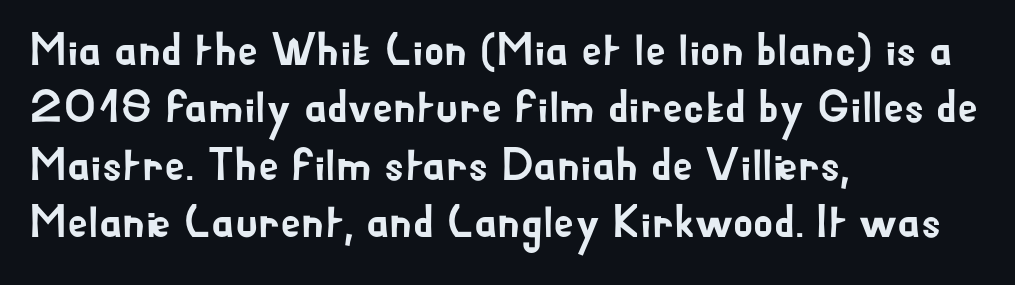
The rag falls on the right side of this text block. The letters carry no serifs — their stems end cleanly without finishing strokes. The specimen omits any rule beneath the text block's lines. These lines are rendered in a variable-pitch font. It's the straight-up-and-down kind of type.
